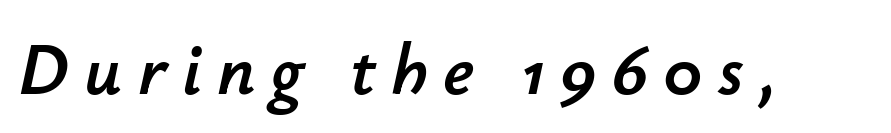
The face used here is proportionally spaced, like ordinary book or web type. The glyphs are unaccompanied by any horizontal stroke below them. The letters are slanted; this is an italic face. Look at the tracking — it's clearly loosened, letters drifting apart.
